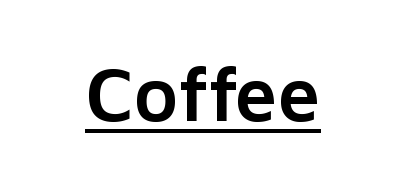
Q: Is the text italic (slanted)? A: No, it is upright.
Q: Is the typeface a serif or a sans-serif typeface? A: Sans-serif.
Q: Is the text underlined? A: Yes.
Q: Is the spacing between letters normal or unusually wide? A: Normal.
Q: Width (condensed, normal, or wide)? A: Normal.
Q: Stroke contrast? A: Low.
Q: x-height? A: Medium.
Q: Monospaced? A: No.
